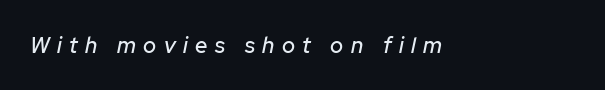
{"italic": "yes", "lean": "right", "slant_degrees": 12, "underline": "no", "letter_spacing": "wide", "letter_spacing_em": 0.34, "glyph_px": 22}
